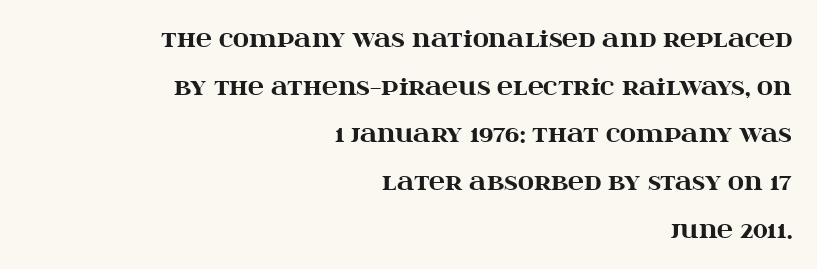
Q: Is the text bold? A: Yes.
Q: Is the text italic (slanted)? A: No, it is upright.
Q: Is the text underlined? A: No.
Q: How is the paragraph aligned? A: Right-aligned.
Q: Is the spacing between letters normal or unusually wide? A: Normal.
Q: Is the spacing between lines tight, normal or loose? A: Loose.
